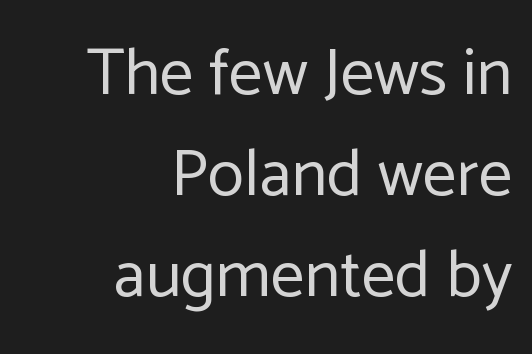
The image shows 67 px regular-weight sans-serif type, upright; set right-aligned, normal line spacing (1.51x), normal letter spacing, not underlined; low stroke contrast and a medium x-height.
